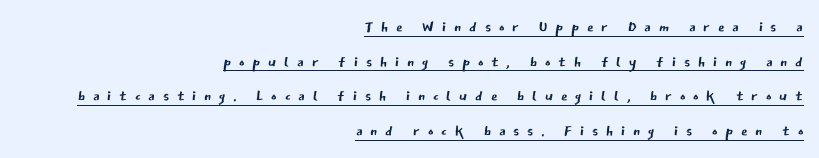
On a weight scale, this lands at 450 or below. You can tell it's not italic because the verticals are truly vertical. Is the block centered? No — it sits flush against the right margin. The rendering uses the underline text-decoration.
